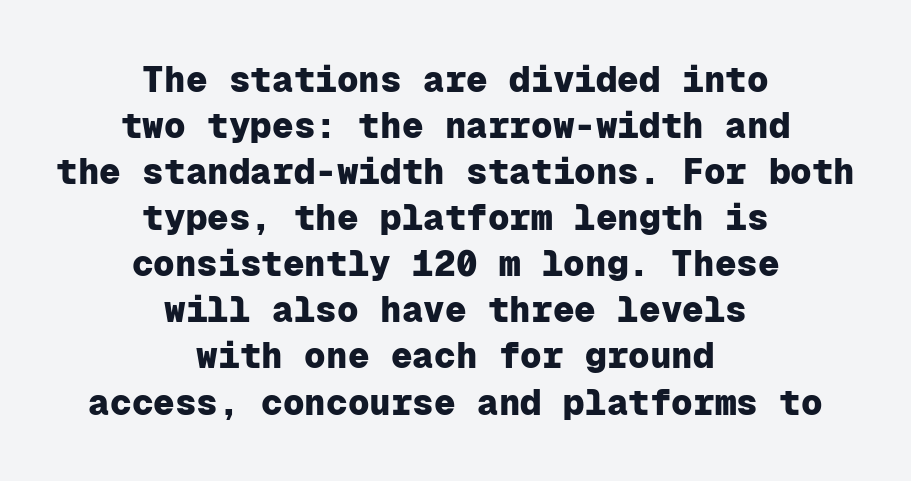
The image shows 36 px heavy sans-serif type, upright, monospaced; set centered, normal line spacing (1.28x), normal letter spacing, not underlined; low stroke contrast and a medium x-height.
